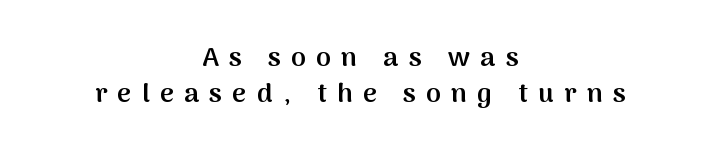
This block has exactly the height ordinary leading produces. Both edges are ragged and mirror each other, which tells us the setting is centered. Just letters on the line, the space beneath them empty. The font is running at a semibold setting, under full bold. It's the straight-up-and-down kind of type. Students, note that the glyphs here are deliberately spaced far apart.
